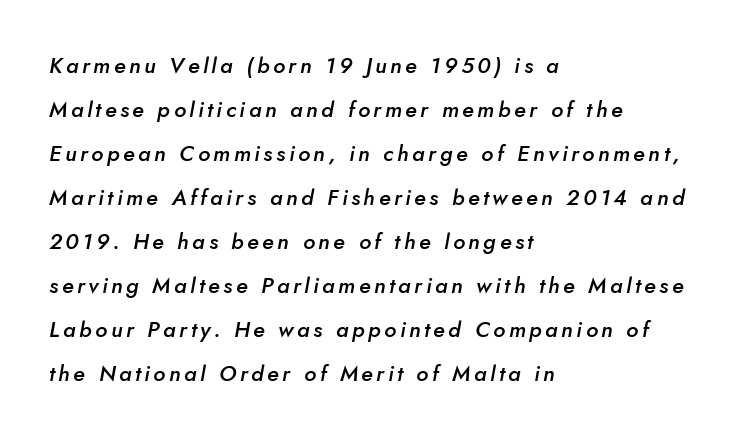
Tall strokes in this sample are angled rather than plumb. The strip under each line holds only bare page. These lines stack with their left ends in a neat column. The rendering uses a large line-height, opening up the rows. The typesetting leans somewhat heavy: a semibold.
